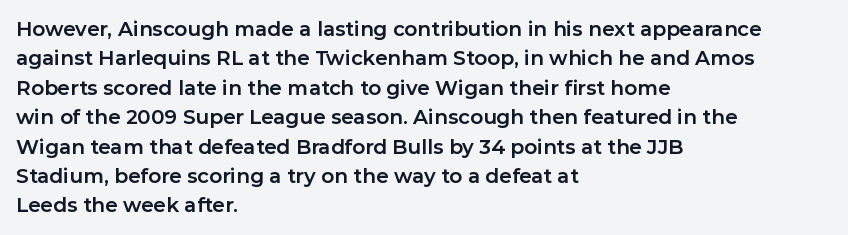
{"italic": "no", "bold": "yes", "underline": "no", "align": "left", "line_spacing": "normal", "line_spacing_ratio": 1.47, "letter_spacing": "normal", "letter_spacing_em": 0.0, "glyph_px": 20}
